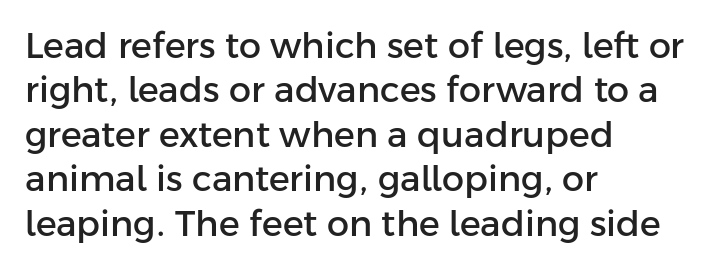
Q: Is the text italic (slanted)? A: No, it is upright.
Q: Is the typeface a serif or a sans-serif typeface? A: Sans-serif.
Q: Is the text underlined? A: No.
Q: How is the paragraph aligned? A: Left-aligned.
Q: Is the spacing between letters normal or unusually wide? A: Normal.
Q: Is the spacing between lines tight, normal or loose? A: Normal.
Q: Width (condensed, normal, or wide)? A: Normal.
Q: Stroke contrast? A: Low.
Q: x-height? A: Medium.
Q: Monospaced? A: No.
